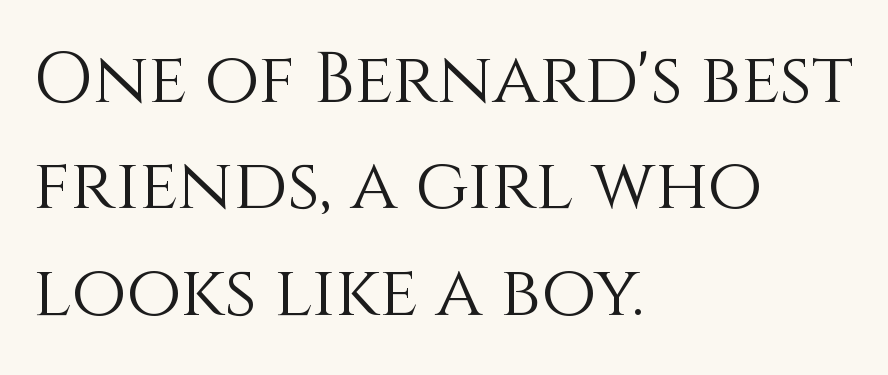
{"italic": "no", "bold": "no", "weight": "light", "width": "normal", "x_height": "large", "monospaced": "no", "underline": "no", "align": "left", "line_spacing": "normal", "line_spacing_ratio": 1.5, "letter_spacing": "normal", "letter_spacing_em": 0.0, "glyph_px": 71}
